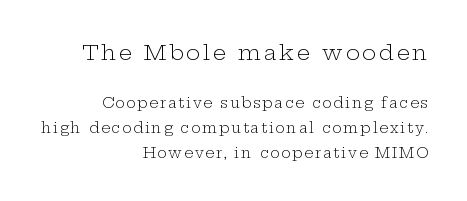
{"italic": "no", "bold": "no", "underline": "no", "align": "right", "line_spacing_ratio": 1.8, "larger_block": "first", "size_ratio": 1.5, "glyph_px": 21}
